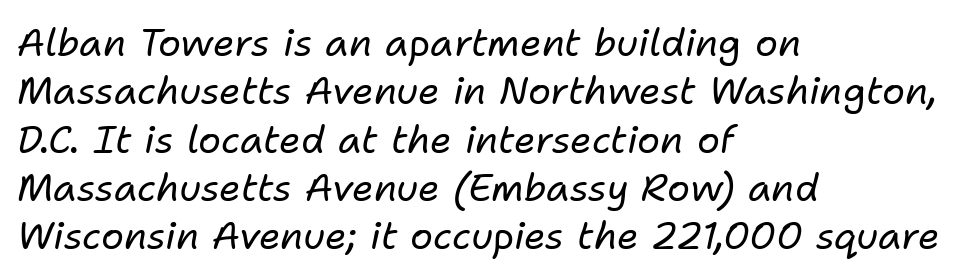
The image shows 38 px regular-weight type, italic (leaning right); set left-aligned, normal line spacing (1.27x), normal letter spacing, not underlined; low stroke contrast and a medium x-height.
